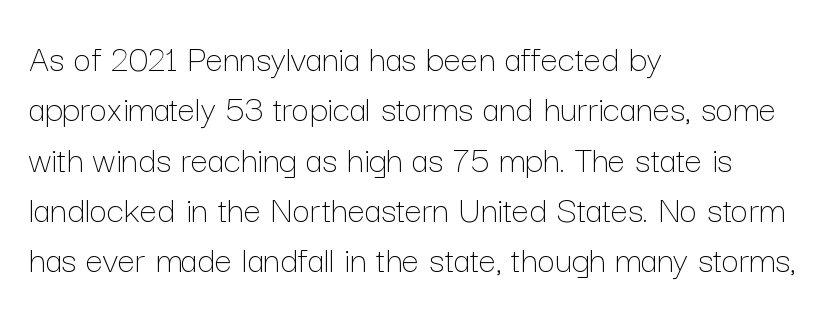
Q: Is the text bold? A: No.
Q: Is the text italic (slanted)? A: No, it is upright.
Q: Is the text underlined? A: No.
Q: How is the paragraph aligned? A: Left-aligned.
Q: Is the spacing between letters normal or unusually wide? A: Normal.
Q: Is the spacing between lines tight, normal or loose? A: Normal.
Q: Width (condensed, normal, or wide)? A: Normal.
Q: Stroke contrast? A: Low.
Q: x-height? A: Medium.
Q: Monospaced? A: No.
